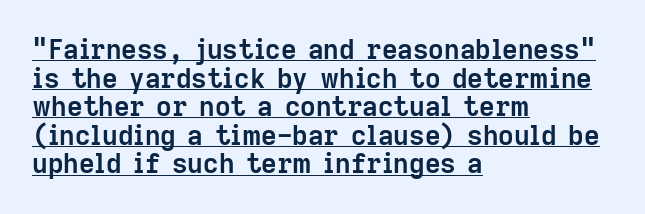
The image shows 27 px bold type, upright; set left-aligned, tight line spacing (1.06x), normal letter spacing, underlined.
